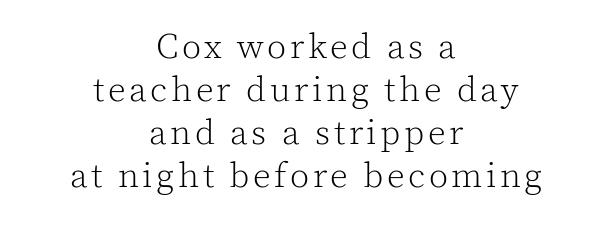
Typeset on center — no edge is straight. The face looks like a standard text weight, possibly lighter. The specimen omits any rule beneath the text block's lines. The specimen reads as upright at a glance.
